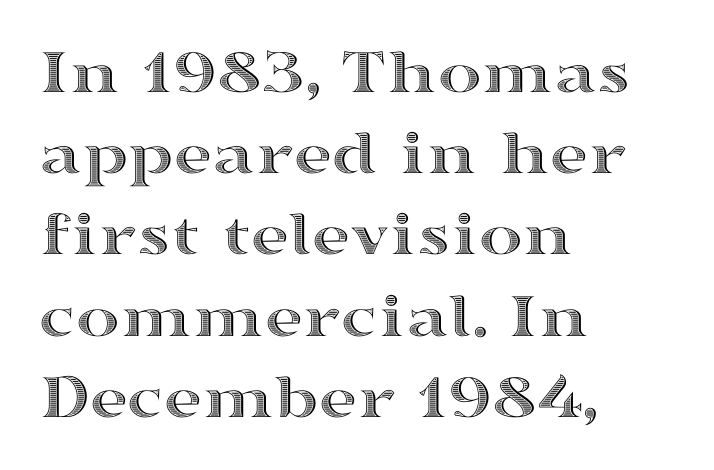
The image shows 66 px wide type, upright; set left-aligned, line spacing 1.23x, normal letter spacing, not underlined; a medium x-height.
